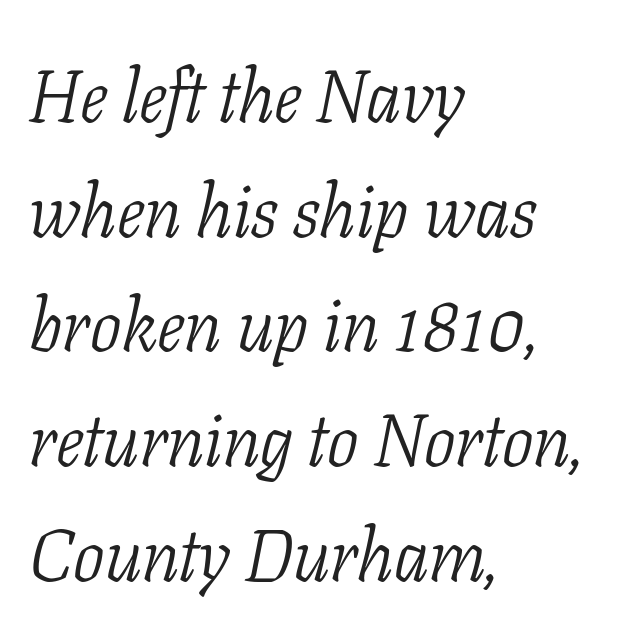
The image shows 74 px light, condensed serif type, italic (leaning right); set left-aligned, normal line spacing (1.55x), normal letter spacing, not underlined; low stroke contrast and a medium x-height.
